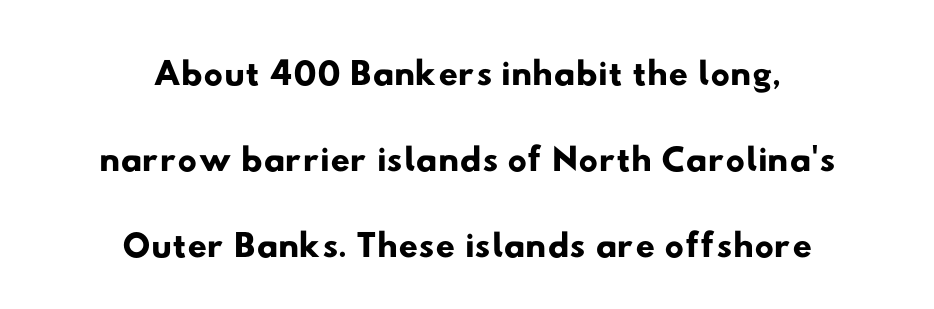
You could not count columns in this text — the font is proportionally spaced. Notice how the passage keeps no hard edge, just a central spine. Between one letter and the next there's only the usual sliver of space. This rendering employs a face without finishing strokes, i.e., a sans-serif.
